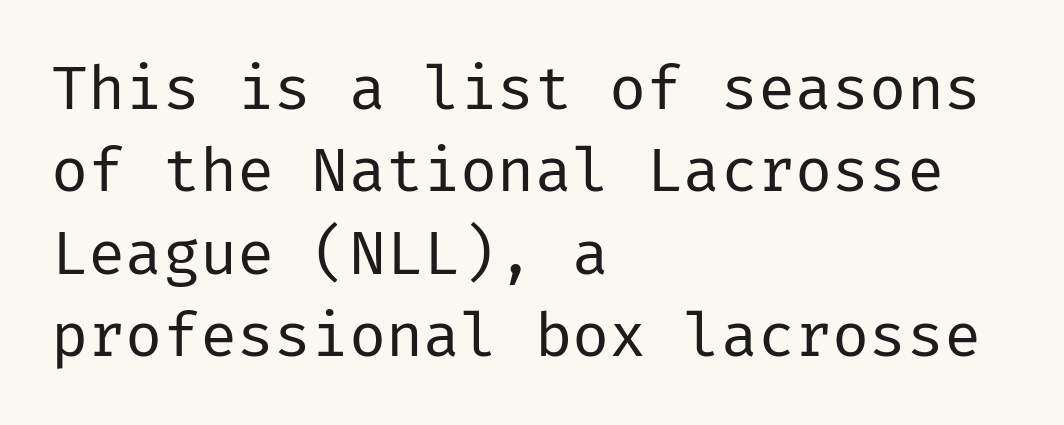
{"serif": "no", "italic": "no", "bold": "no", "weight": "regular", "width": "normal", "stroke_contrast": "low", "x_height": "medium", "underline": "no", "align": "left", "line_spacing": "normal", "line_spacing_ratio": 1.33, "letter_spacing": "normal", "letter_spacing_em": 0.0, "glyph_px": 62}
